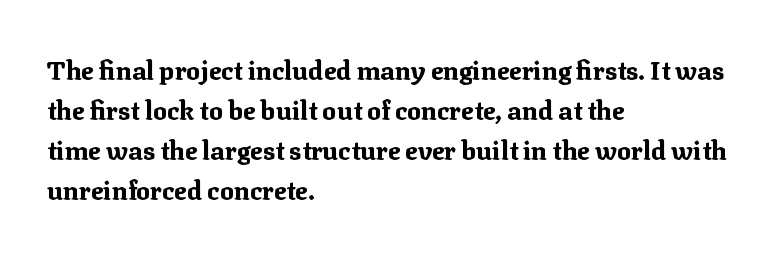
The image shows 26 px bold type, upright; set left-aligned, normal line spacing (1.54x), normal letter spacing, not underlined.
